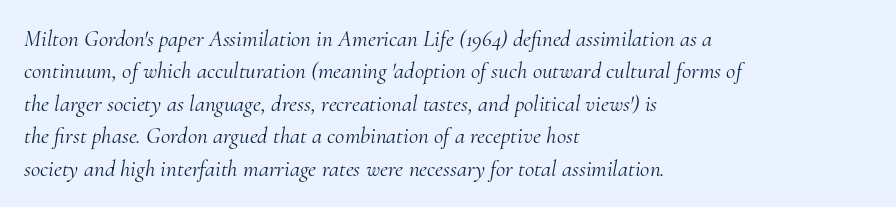
Q: Is the text bold? A: No.
Q: Is the text italic (slanted)? A: Yes, it leans right by about 10 degrees.
Q: Is the text underlined? A: No.
Q: How is the paragraph aligned? A: Left-aligned.
Q: Is the spacing between letters normal or unusually wide? A: Normal.
Q: Is the spacing between lines tight, normal or loose? A: Normal.
